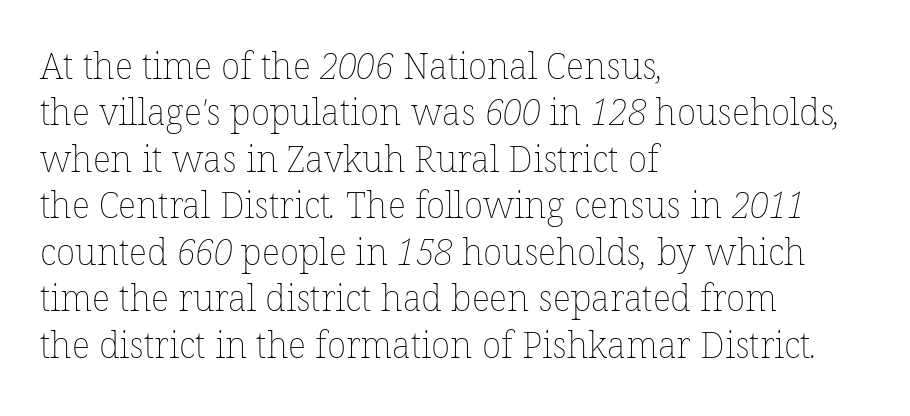
{"bold": "no", "weight": "thin", "width": "normal", "stroke_contrast": "low", "x_height": "medium", "monospaced": "no", "underline": "no", "align": "left", "line_spacing": "normal", "line_spacing_ratio": 1.29, "letter_spacing": "normal", "letter_spacing_em": 0.0, "glyph_px": 36}
